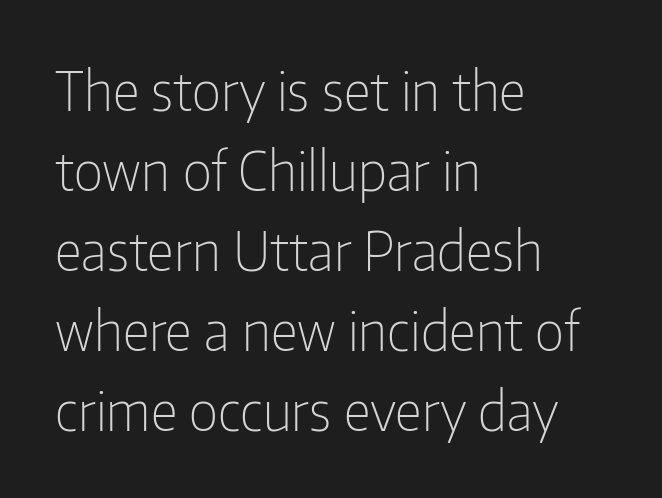
The image shows 54 px light, condensed sans-serif type, upright; set left-aligned, normal line spacing (1.48x), normal letter spacing, not underlined; low stroke contrast and a medium x-height.
